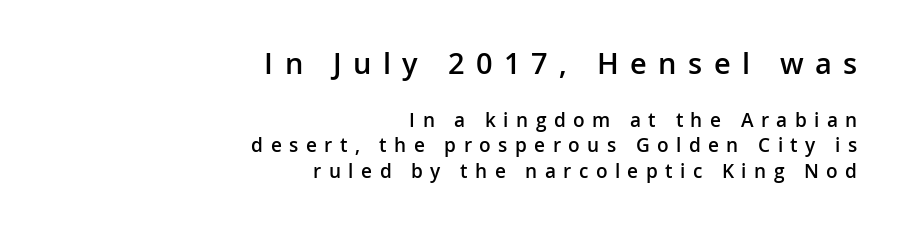
{"serif": "no", "italic": "no", "bold": "semi", "weight": "semibold", "width": "normal", "stroke_contrast": "low", "x_height": "medium", "monospaced": "no", "underline": "no", "align": "right", "line_spacing": "normal", "line_spacing_ratio": 1.36, "letter_spacing": "wide", "letter_spacing_em": 0.39, "larger_block": "first", "size_ratio": 1.53, "glyph_px": 29}
